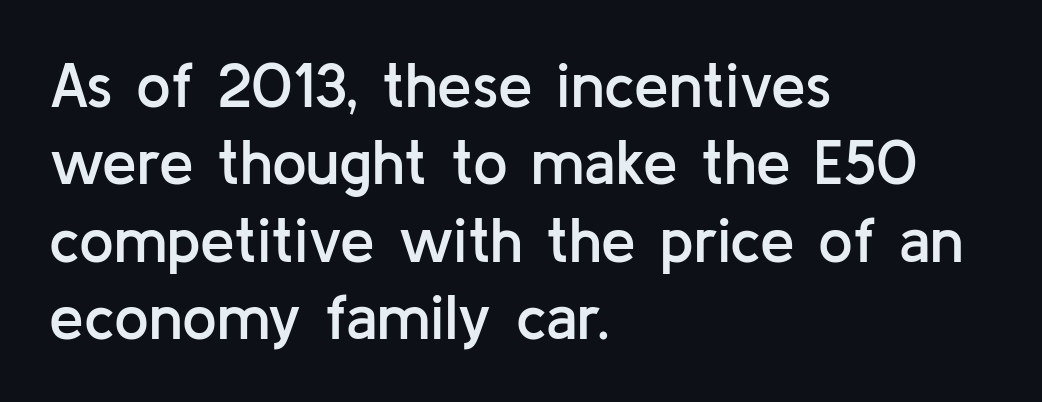
Q: Is the text bold? A: Semi-bold.
Q: Is the text italic (slanted)? A: No, it is upright.
Q: Is the typeface a serif or a sans-serif typeface? A: Sans-serif.
Q: Is the text underlined? A: No.
Q: How is the paragraph aligned? A: Left-aligned.
Q: Is the spacing between letters normal or unusually wide? A: Normal.
Q: Is the spacing between lines tight, normal or loose? A: Normal.
Q: Width (condensed, normal, or wide)? A: Normal.
Q: Stroke contrast? A: Low.
Q: x-height? A: Medium.
Q: Monospaced? A: No.
